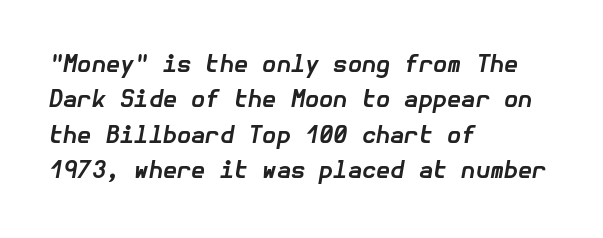
The image shows 23 px bold type, italic (leaning right); set left-aligned, normal line spacing (1.54x), normal letter spacing, not underlined.
